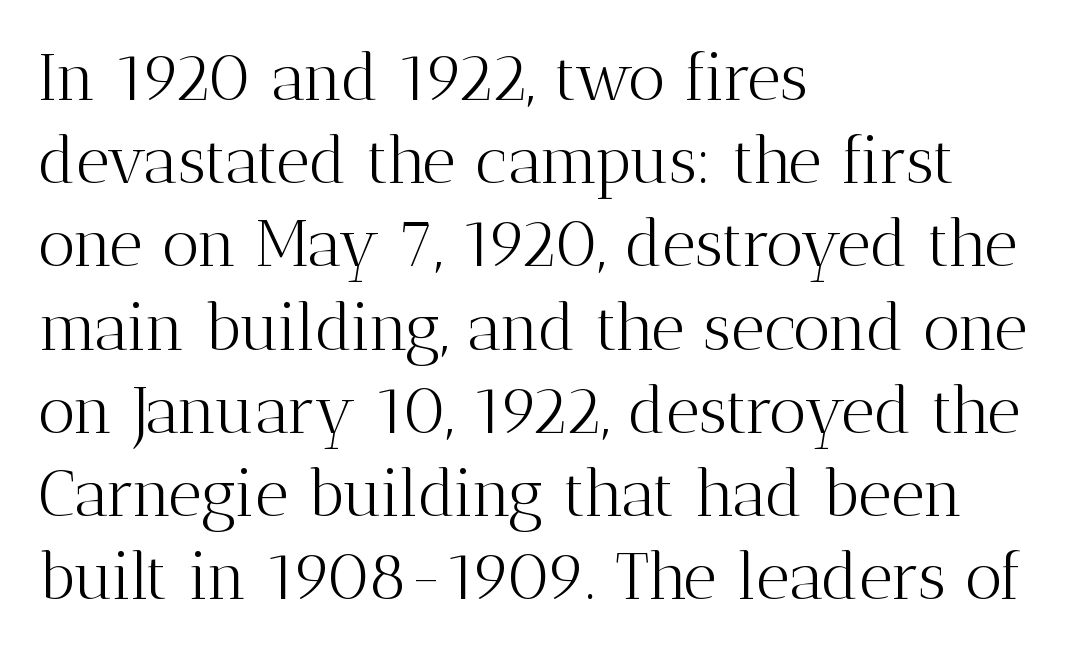
{"serif": "yes", "italic": "no", "bold": "no", "weight": "light", "width": "normal", "stroke_contrast": "medium", "x_height": "medium", "monospaced": "no", "underline": "no", "align": "left", "line_spacing": "normal", "line_spacing_ratio": 1.28, "letter_spacing": "normal", "letter_spacing_em": 0.0, "glyph_px": 65}
